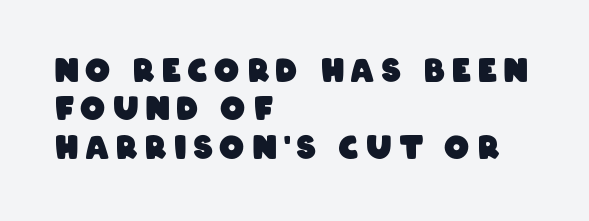
{"serif": "no", "bold": "yes", "weight": "heavy", "width": "condensed", "stroke_contrast": "low", "x_height": "large", "monospaced": "no", "underline": "no", "align": "left", "line_spacing_ratio": 1.24, "letter_spacing": "wide", "letter_spacing_em": 0.24, "glyph_px": 31}
